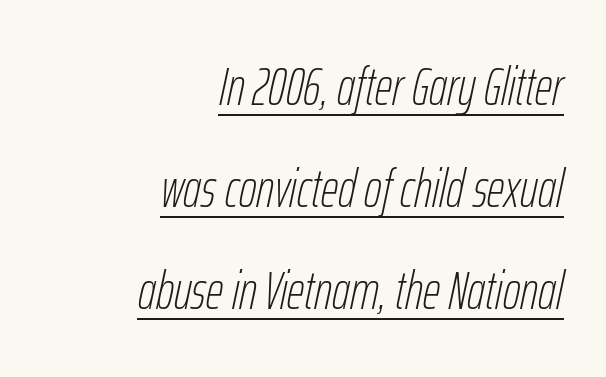
Caption: standard tracking, unaltered. These lines are set flush right with a ragged left edge. This rendering features underlined lettering. When letters slant like this, we call the style italic. The letters advance in unequal steps, a hallmark of proportional type.
